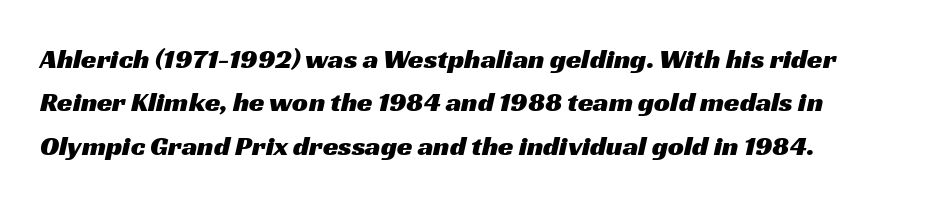
The image shows 28 px wide sans-serif type; set normal line spacing (1.55x), normal letter spacing, not underlined; medium stroke contrast and a medium x-height.
